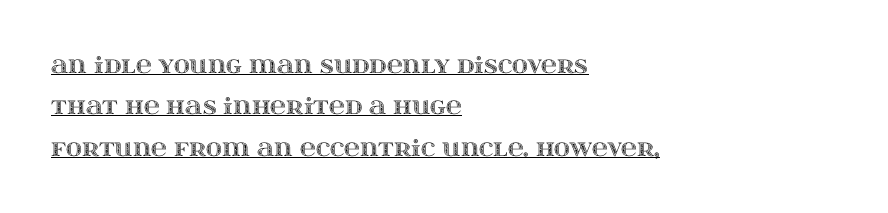
{"italic": "no", "underline": "yes", "align": "left", "line_spacing_ratio": 1.88, "letter_spacing": "normal", "letter_spacing_em": 0.0, "glyph_px": 22}
